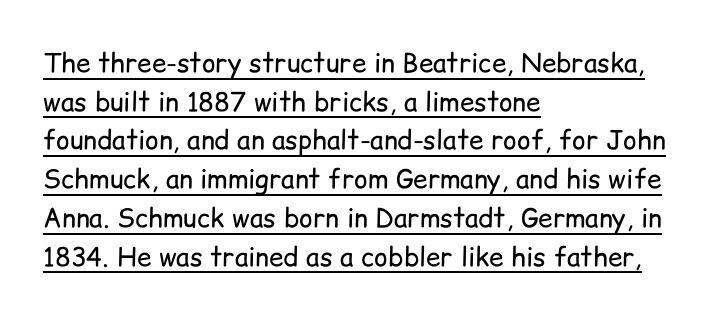
Q: Is the text bold? A: No.
Q: Is the text italic (slanted)? A: No, it is upright.
Q: Is the text underlined? A: Yes.
Q: How is the paragraph aligned? A: Left-aligned.
Q: Is the spacing between letters normal or unusually wide? A: Normal.
Q: Is the spacing between lines tight, normal or loose? A: Normal.
